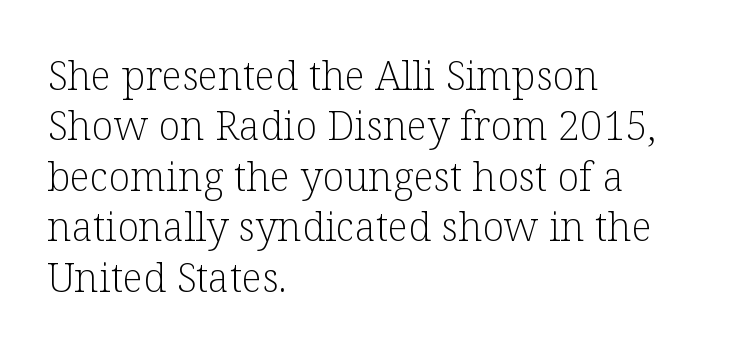
Q: Is the text bold? A: No.
Q: Is the text italic (slanted)? A: No, it is upright.
Q: Is the typeface a serif or a sans-serif typeface? A: Serif.
Q: Is the text underlined? A: No.
Q: How is the paragraph aligned? A: Left-aligned.
Q: Is the spacing between letters normal or unusually wide? A: Normal.
Q: Is the spacing between lines tight, normal or loose? A: Normal.
Q: Width (condensed, normal, or wide)? A: Normal.
Q: Stroke contrast? A: Low.
Q: x-height? A: Medium.
Q: Monospaced? A: No.
